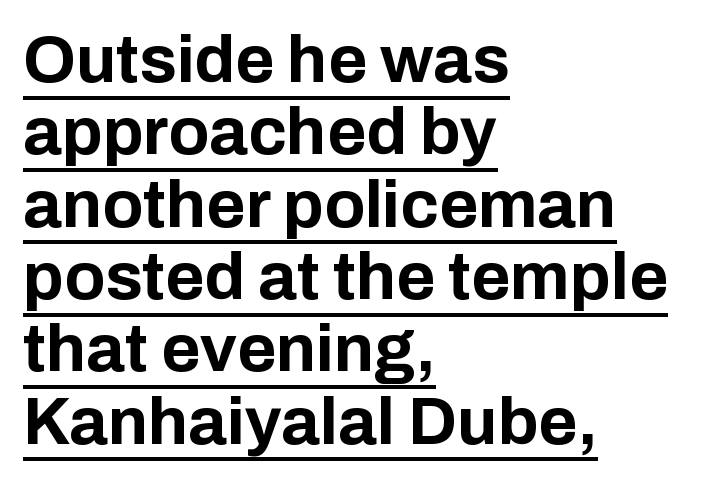
{"serif": "no", "italic": "no", "bold": "yes", "weight": "bold", "width": "normal", "stroke_contrast": "low", "x_height": "medium", "monospaced": "no", "underline": "yes", "align": "left", "line_spacing": "tight", "line_spacing_ratio": 1.08, "letter_spacing": "normal", "letter_spacing_em": 0.0, "glyph_px": 67}
